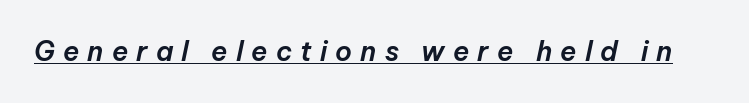
There's an unmistakable incline to the writing here. The rendered words wear a rule along their underside. Someone cranked the tracking dial way up on this one.
